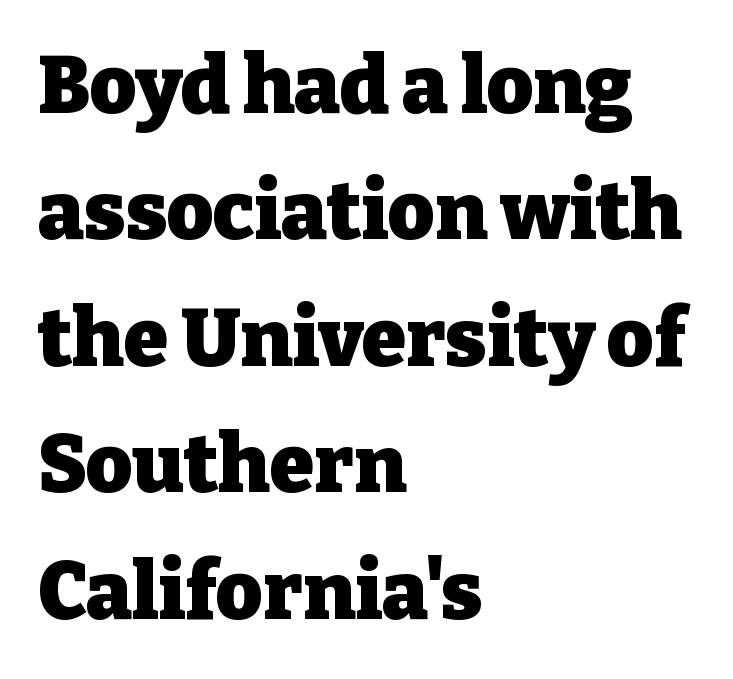
This sample has the flowing, uneven cadence of proportional lettering. Each line starts at the same left margin while the right side varies. Does the leading feel generous? No, just average. Rendered with straight, roman letterforms.
